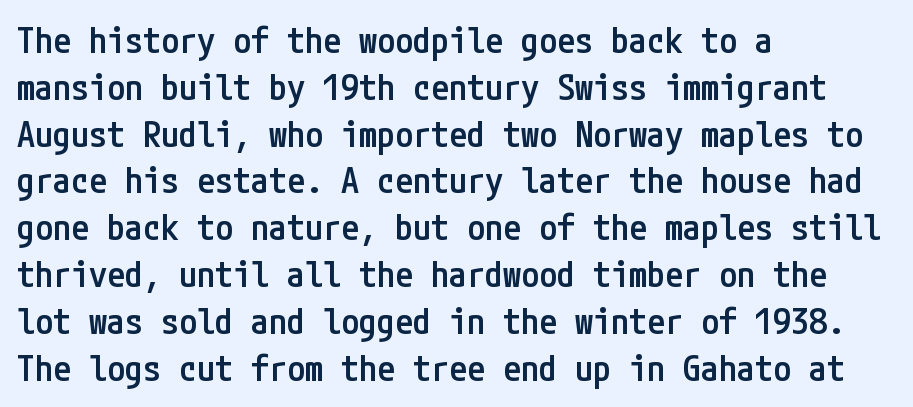
Q: Is the text bold? A: Semi-bold.
Q: Is the text italic (slanted)? A: No, it is upright.
Q: Is the typeface a serif or a sans-serif typeface? A: Sans-serif.
Q: Is the text underlined? A: No.
Q: How is the paragraph aligned? A: Left-aligned.
Q: Is the spacing between letters normal or unusually wide? A: Normal.
Q: Is the spacing between lines tight, normal or loose? A: Normal.
Q: Width (condensed, normal, or wide)? A: Condensed.
Q: Stroke contrast? A: Low.
Q: x-height? A: Medium.
